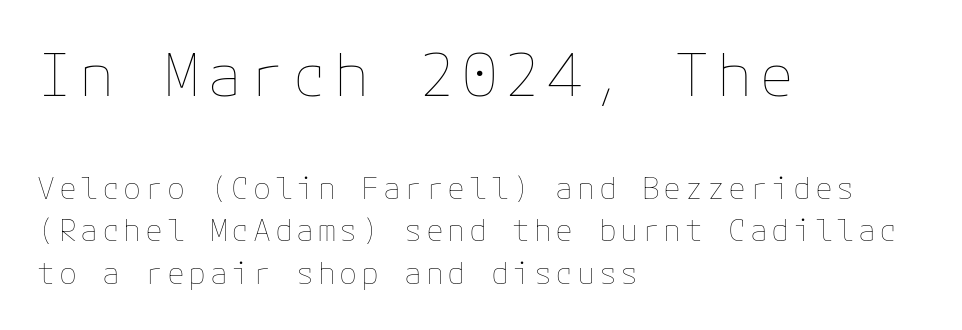
{"italic": "no", "bold": "no", "weight": "thin", "width": "normal", "stroke_contrast": "low", "x_height": "medium", "underline": "no", "align": "left", "line_spacing": "normal", "line_spacing_ratio": 1.43, "larger_block": "first", "size_ratio": 1.97, "glyph_px": 59}
